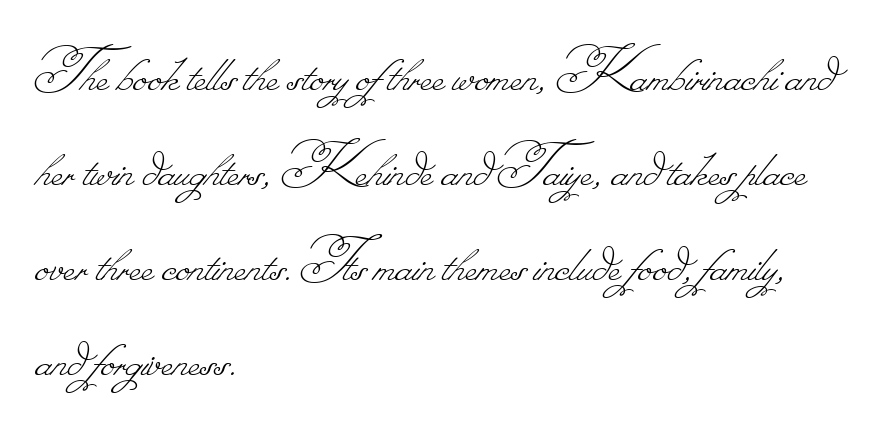
The image shows 65 px thin type; set left-aligned, normal line spacing (1.46x), normal letter spacing, not underlined; low stroke contrast.
